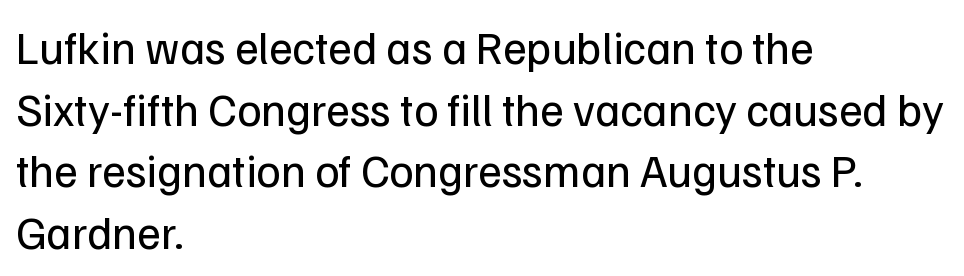
Q: Is the text bold? A: No.
Q: Is the text italic (slanted)? A: No, it is upright.
Q: Is the typeface a serif or a sans-serif typeface? A: Sans-serif.
Q: Is the text underlined? A: No.
Q: How is the paragraph aligned? A: Left-aligned.
Q: Is the spacing between letters normal or unusually wide? A: Normal.
Q: Is the spacing between lines tight, normal or loose? A: Normal.
Q: Width (condensed, normal, or wide)? A: Normal.
Q: Stroke contrast? A: Low.
Q: x-height? A: Medium.
Q: Monospaced? A: No.
